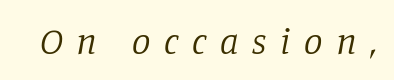
Q: Is the text bold? A: No.
Q: Is the text italic (slanted)? A: Yes, it leans right by about 11 degrees.
Q: Is the typeface a serif or a sans-serif typeface? A: Serif.
Q: Is the text underlined? A: No.
Q: Is the spacing between letters normal or unusually wide? A: Unusually wide.
Q: Width (condensed, normal, or wide)? A: Normal.
Q: Stroke contrast? A: Low.
Q: x-height? A: Large.
Q: Monospaced? A: No.
